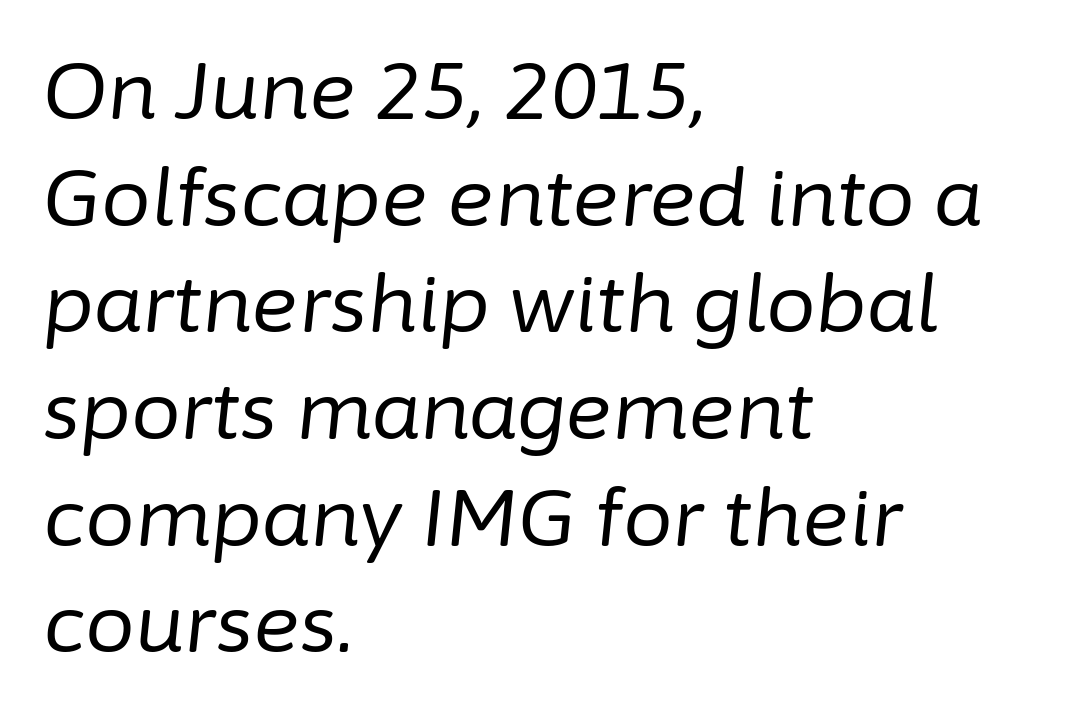
{"italic": "yes", "lean": "right", "slant_degrees": 6, "bold": "no", "weight": "regular", "width": "normal", "stroke_contrast": "low", "x_height": "medium", "monospaced": "no", "underline": "no", "align": "left", "line_spacing": "normal", "line_spacing_ratio": 1.35, "letter_spacing": "normal", "letter_spacing_em": 0.0, "glyph_px": 79}
